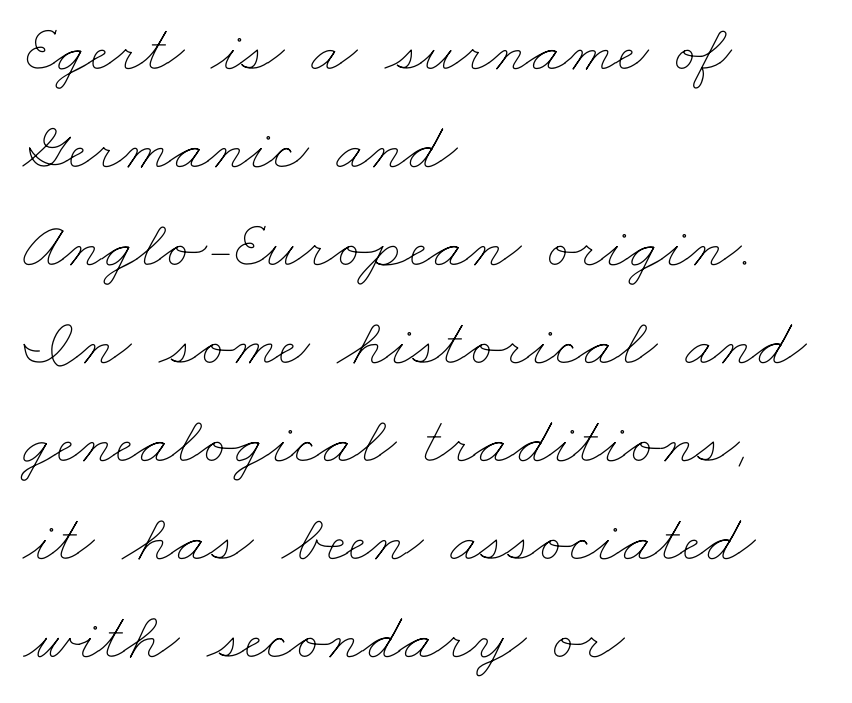
Q: Is the text bold? A: No.
Q: Is the text underlined? A: No.
Q: How is the paragraph aligned? A: Left-aligned.
Q: Is the spacing between letters normal or unusually wide? A: Normal.
Q: Is the spacing between lines tight, normal or loose? A: Normal.
Q: Width (condensed, normal, or wide)? A: Wide.
Q: Stroke contrast? A: Low.
Q: x-height? A: Small.
Q: Monospaced? A: No.
